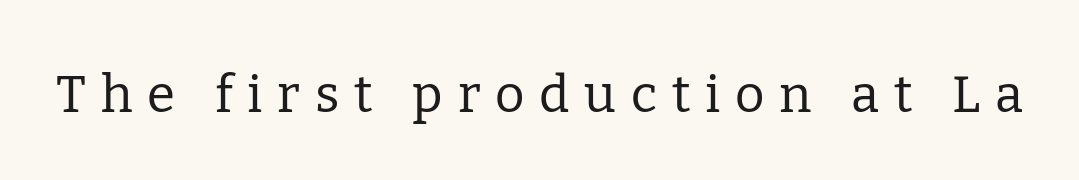
{"serif": "yes", "italic": "no", "bold": "no", "weight": "regular", "width": "normal", "stroke_contrast": "low", "x_height": "medium", "monospaced": "no", "underline": "no", "letter_spacing": "wide", "letter_spacing_em": 0.29, "glyph_px": 51}
